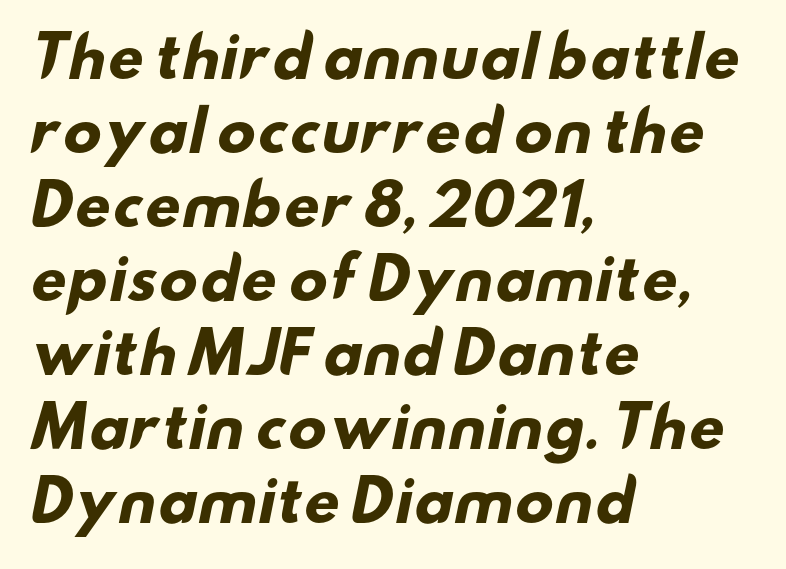
{"serif": "no", "bold": "yes", "weight": "heavy", "width": "wide", "stroke_contrast": "low", "x_height": "small", "monospaced": "no", "underline": "no", "align": "left", "line_spacing": "normal", "line_spacing_ratio": 1.32, "letter_spacing": "normal", "letter_spacing_em": 0.0, "glyph_px": 56}
